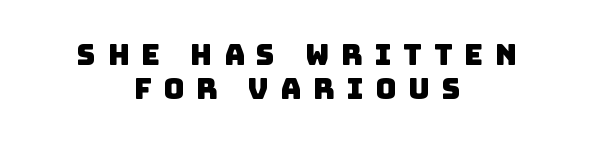
The image shows 29 px sans-serif type; set centered, line spacing 1.16x, unusually wide letter spacing (+0.4 em), not underlined; low stroke contrast and a large x-height.
